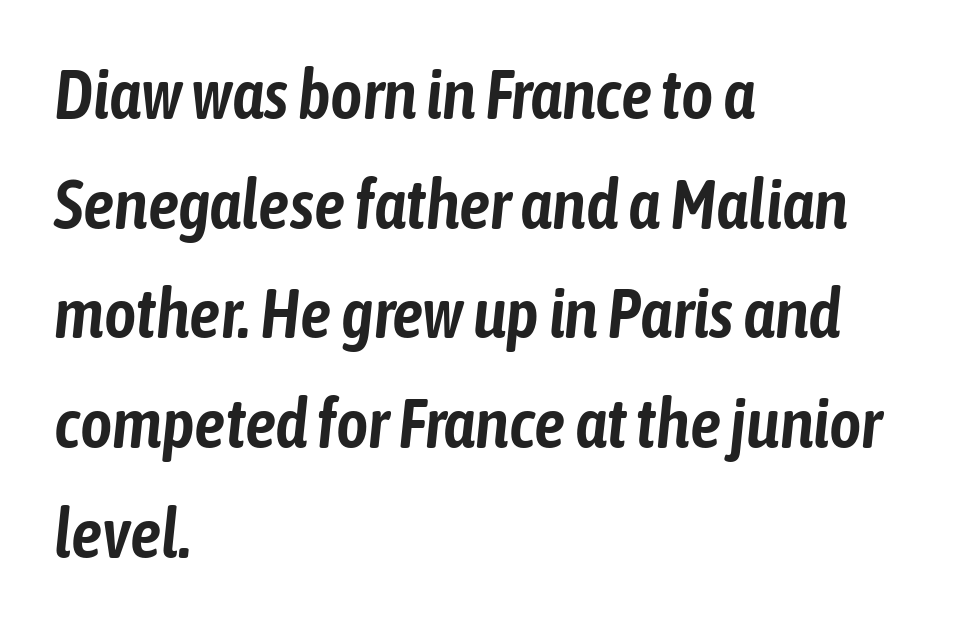
Does the lettering tilt? It does — this is italic. Spacing verdict: proportional, widths tailored to each character. Interline gaps are of average width in this sample. The string is rendered with underlining switched off. The line texture is even and compact thanks to regular tracking.
